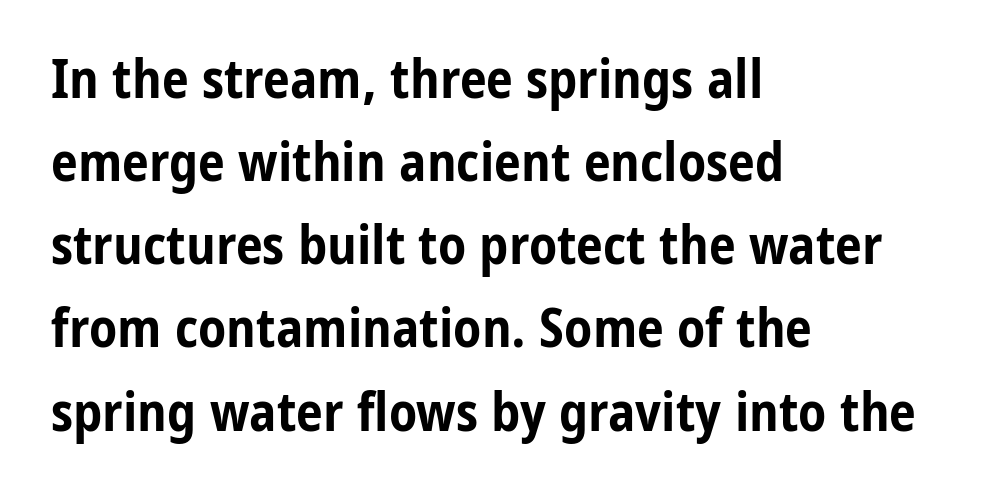
The image shows 54 px bold, condensed sans-serif type, upright; set left-aligned, normal line spacing (1.54x), normal letter spacing, not underlined; low stroke contrast and a medium x-height.
